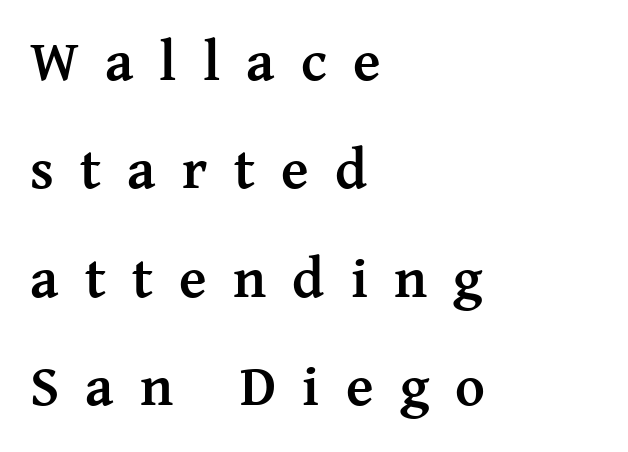
Q: Is the text bold? A: Yes.
Q: Is the text italic (slanted)? A: No, it is upright.
Q: Is the typeface a serif or a sans-serif typeface? A: Serif.
Q: Is the text underlined? A: No.
Q: How is the paragraph aligned? A: Left-aligned.
Q: Is the spacing between letters normal or unusually wide? A: Unusually wide.
Q: Is the spacing between lines tight, normal or loose? A: Loose.
Q: Width (condensed, normal, or wide)? A: Normal.
Q: Stroke contrast? A: Medium.
Q: x-height? A: Medium.
Q: Monospaced? A: No.
